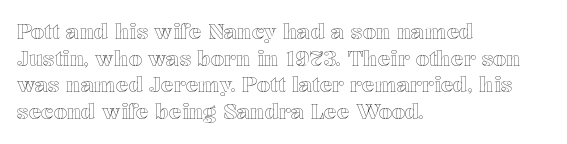
{"italic": "no", "underline": "no", "align": "left", "line_spacing": "normal", "line_spacing_ratio": 1.27, "letter_spacing": "normal", "letter_spacing_em": 0.0, "glyph_px": 21}
